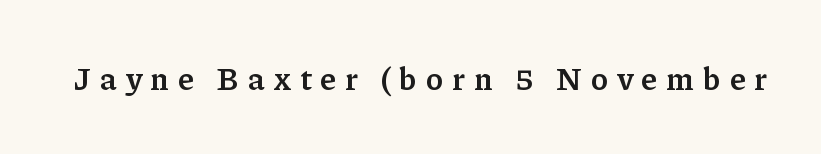
What kind of face is this? One with serifs. These lines are rendered in a variable-pitch font. Each glyph is drawn with semibold strokes, heavier than normal yet not fully bold. Only glyphs here, with clear space below each row.
